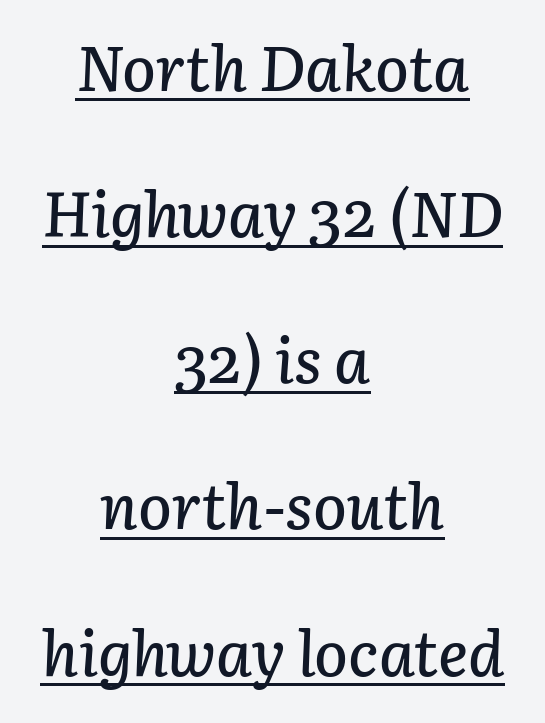
Q: Is the text italic (slanted)? A: Yes, it leans right by about 3 degrees.
Q: Is the text underlined? A: Yes.
Q: How is the paragraph aligned? A: Centered.
Q: Is the spacing between letters normal or unusually wide? A: Normal.
Q: Is the spacing between lines tight, normal or loose? A: Loose.
Q: Width (condensed, normal, or wide)? A: Normal.
Q: Stroke contrast? A: Low.
Q: x-height? A: Medium.
Q: Monospaced? A: No.
